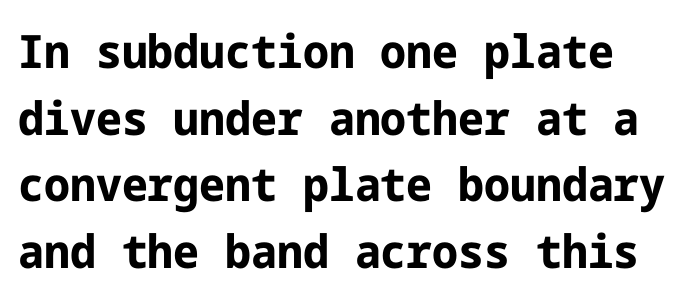
Q: Is the text bold? A: Yes.
Q: Is the text italic (slanted)? A: No, it is upright.
Q: Is the typeface a serif or a sans-serif typeface? A: Sans-serif.
Q: Is the text underlined? A: No.
Q: How is the paragraph aligned? A: Left-aligned.
Q: Is the spacing between letters normal or unusually wide? A: Normal.
Q: Is the spacing between lines tight, normal or loose? A: Normal.
Q: Width (condensed, normal, or wide)? A: Normal.
Q: Stroke contrast? A: Low.
Q: x-height? A: Medium.
